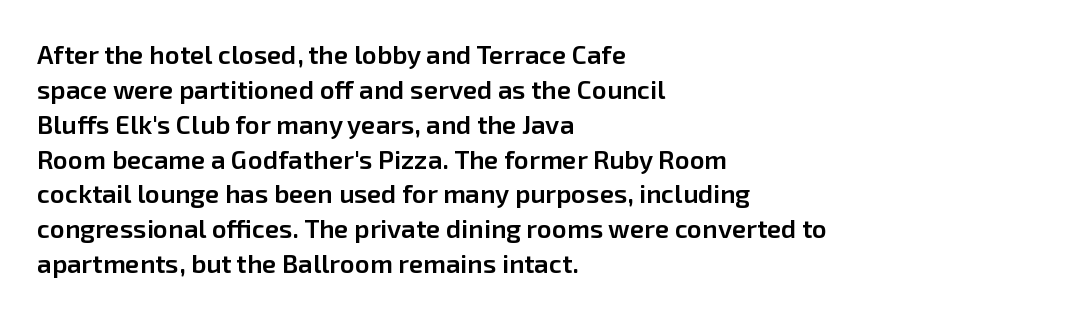
Q: Is the text bold? A: Semi-bold.
Q: Is the text italic (slanted)? A: No, it is upright.
Q: Is the text underlined? A: No.
Q: How is the paragraph aligned? A: Left-aligned.
Q: Is the spacing between letters normal or unusually wide? A: Normal.
Q: Is the spacing between lines tight, normal or loose? A: Normal.
